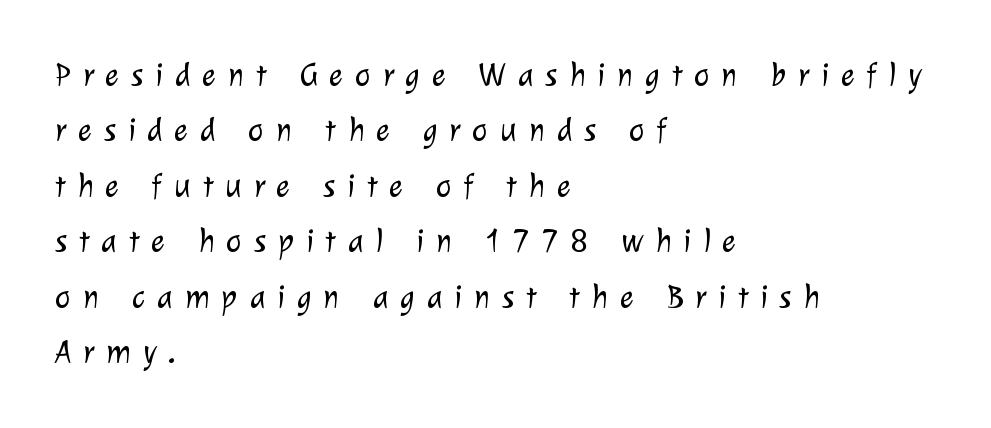
Q: Is the text bold? A: No.
Q: Is the typeface a serif or a sans-serif typeface? A: Sans-serif.
Q: Is the text underlined? A: No.
Q: How is the paragraph aligned? A: Left-aligned.
Q: Is the spacing between letters normal or unusually wide? A: Unusually wide.
Q: Is the spacing between lines tight, normal or loose? A: Normal.
Q: Width (condensed, normal, or wide)? A: Normal.
Q: Stroke contrast? A: Low.
Q: x-height? A: Medium.
Q: Monospaced? A: No.
